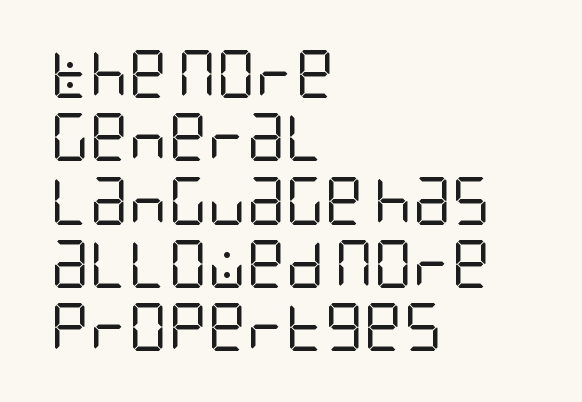
{"serif": "no", "italic": "no", "bold": "no", "weight": "regular", "width": "condensed", "stroke_contrast": "low", "x_height": "large", "underline": "no", "align": "left", "line_spacing": "normal", "line_spacing_ratio": 1.32, "letter_spacing": "normal", "letter_spacing_em": 0.0, "glyph_px": 48}
